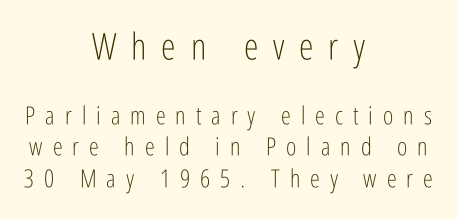
The lines in this sample share a center point and differ in where they start and stop. Baseline-to-baseline distance is the conventional proportion of letter height. Lines of text with bare space underneath. Two sizes are in play, and the larger belongs to the first block. Posture: upright roman.
